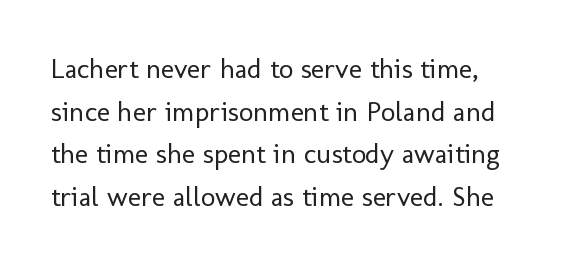
Q: Is the text bold? A: No.
Q: Is the text italic (slanted)? A: No, it is upright.
Q: Is the typeface a serif or a sans-serif typeface? A: Sans-serif.
Q: Is the text underlined? A: No.
Q: Is the spacing between letters normal or unusually wide? A: Normal.
Q: Is the spacing between lines tight, normal or loose? A: Normal.
Q: Width (condensed, normal, or wide)? A: Normal.
Q: Stroke contrast? A: Low.
Q: x-height? A: Medium.
Q: Monospaced? A: No.
